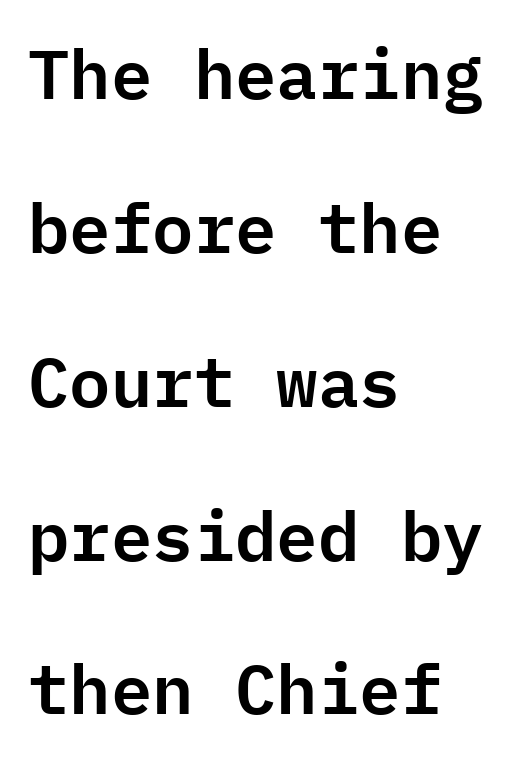
Clear beneath every line of the passage. Fixed-width glyphs throughout — classic coding-font behaviour. Look at the bottom of the vertical strokes: they stop flat, with no serifs. Summary of vertical rhythm: relaxed, with wide interline spacing. The rag falls on the right side of this text block.
